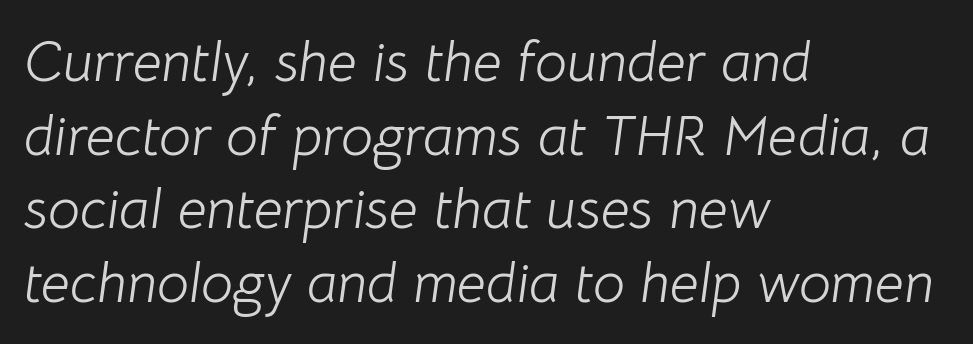
The tracking reads as untouched default to a designer's eye. Think standard paragraph weight, or any step lighter than that. Would a proofreader flag this as italicized? Yes. Typeset ragged right — the left edge is the straight one. Descenders are the only things crossing below the line.
